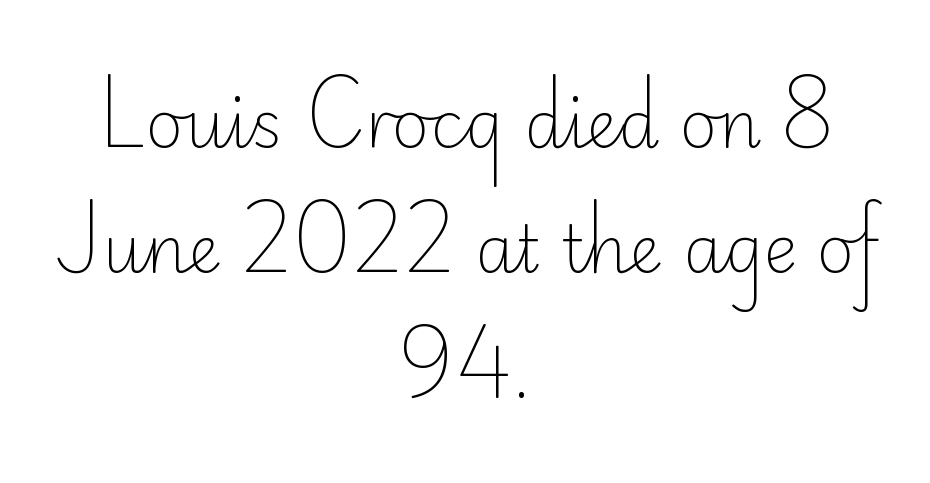
{"serif": "no", "italic": "no", "bold": "no", "weight": "light", "width": "normal", "stroke_contrast": "low", "x_height": "small", "monospaced": "no", "underline": "no", "align": "center", "line_spacing": "loose", "line_spacing_ratio": 1.92, "letter_spacing": "normal", "letter_spacing_em": 0.0, "glyph_px": 65}
